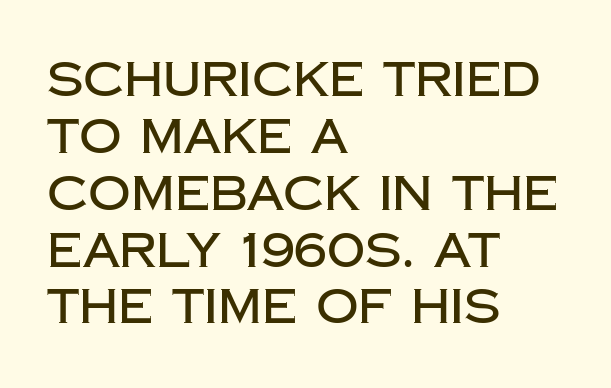
{"serif": "no", "italic": "no", "width": "normal", "stroke_contrast": "low", "x_height": "large", "monospaced": "no", "underline": "no", "align": "left", "line_spacing_ratio": 1.21, "letter_spacing": "normal", "letter_spacing_em": 0.0, "glyph_px": 47}
